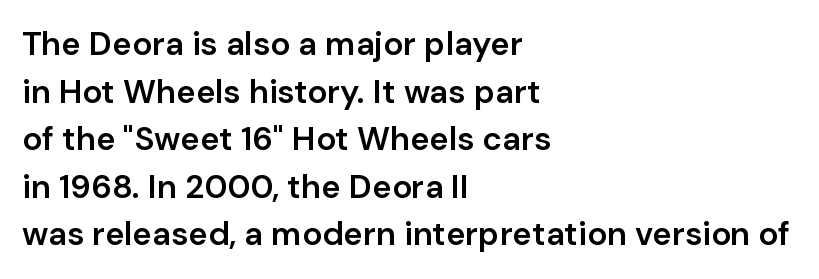
The image shows 33 px semibold sans-serif type, upright; set left-aligned, normal line spacing (1.44x), normal letter spacing, not underlined; low stroke contrast and a medium x-height.
